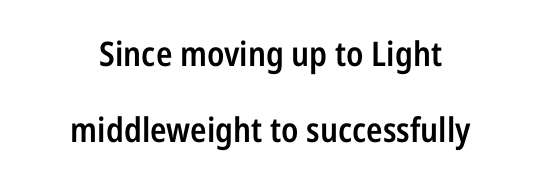
The image shows 34 px semibold, condensed sans-serif type, upright; set centered, loose line spacing (2.24x), normal letter spacing, not underlined; low stroke contrast and a medium x-height.
